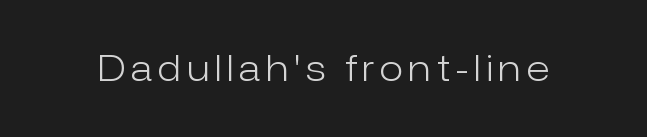
The image shows 35 px light sans-serif type, upright; set not underlined; low stroke contrast and a medium x-height.
